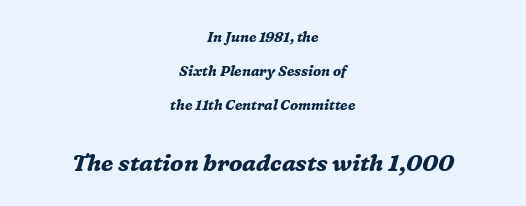
The image shows 23 px bold type, italic (leaning right); set centered, loose line spacing (2.42x), normal letter spacing, not underlined; the second (bottom) block is 1.64x larger.
